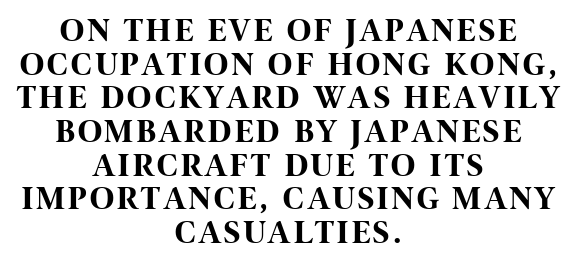
The image shows 33 px bold, condensed sans-serif type, upright; set centered, tight line spacing (1.02x), not underlined; high stroke contrast and a large x-height.
